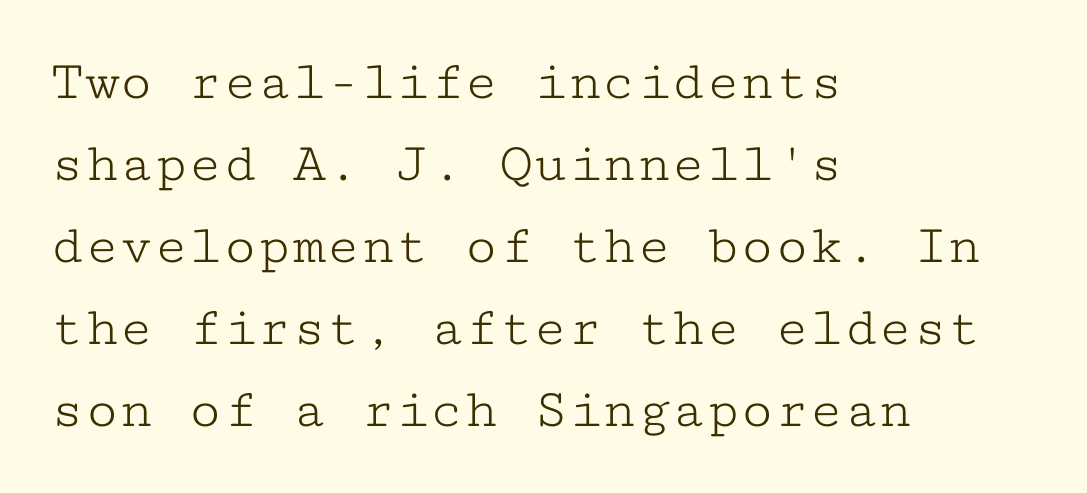
The image shows 57 px light, wide serif type, upright, monospaced; set left-aligned, normal line spacing (1.44x), normal letter spacing, not underlined; low stroke contrast and a medium x-height.
